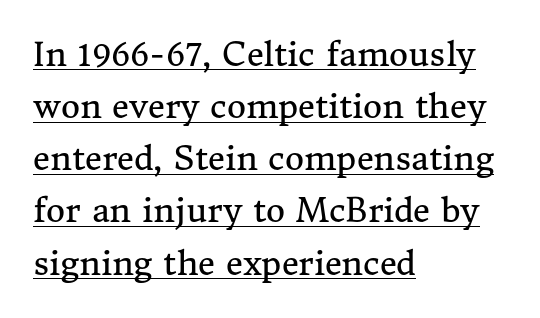
The image shows 33 px regular-weight serif type, upright; set left-aligned, normal line spacing (1.58x), normal letter spacing, underlined; medium stroke contrast and a medium x-height.
